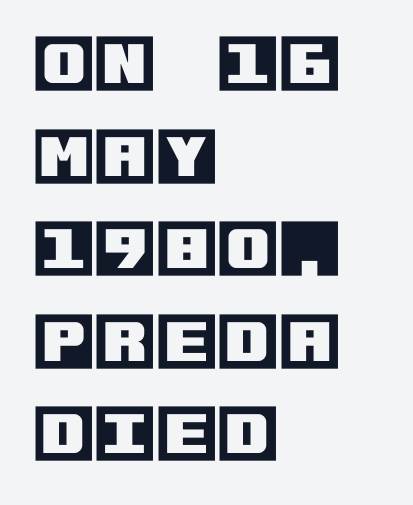
{"italic": "no", "width": "normal", "x_height": "large", "underline": "no", "align": "left", "line_spacing": "normal", "line_spacing_ratio": 1.47, "letter_spacing": "normal", "letter_spacing_em": 0.0, "glyph_px": 63}
